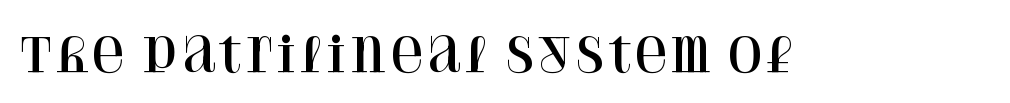
Q: Is the text italic (slanted)? A: No, it is upright.
Q: Is the typeface a serif or a sans-serif typeface? A: Serif.
Q: Is the text underlined? A: No.
Q: Is the spacing between letters normal or unusually wide? A: Normal.
Q: Width (condensed, normal, or wide)? A: Normal.
Q: Stroke contrast? A: High.
Q: x-height? A: Large.
Q: Monospaced? A: No.
